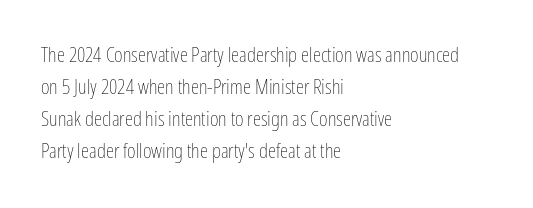
Vertical strokes here are truly vertical. The paragraph has a hard left edge and a soft right edge. The rendering uses a moderate line-height, typical for paragraphs. The cut favours lightness, reaching ordinary text weight at its darkest.
